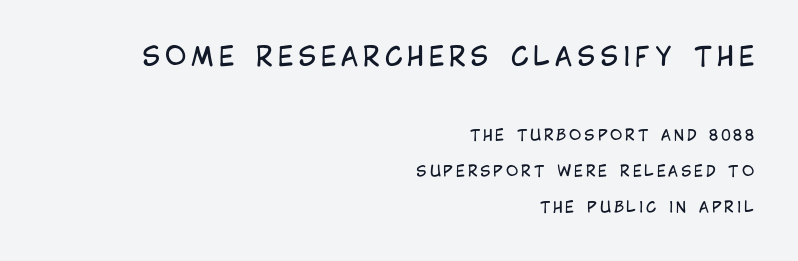
Rows of type keep a wide berth in the vertical direction. Top chunk: large. Bottom chunk: small. Characters remain perfectly vertical along every line. The space beneath each line is pristine and unruled. Each stroke keeps to a modest, everyday thickness or less. This sample is right-justified, so line beginnings fall wherever the words allow.
